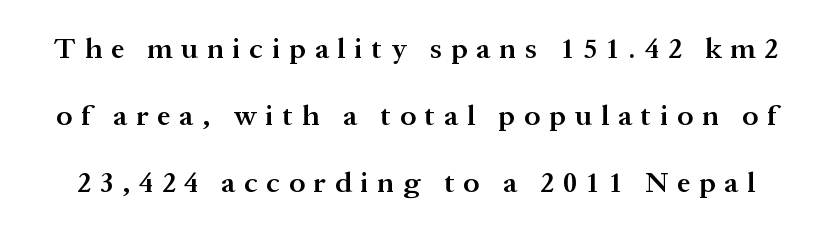
A great deal of white space separates one row of letters from the next. Looks like regular typesetting: each glyph gets only the width it needs. The letters stand upright; this is a roman face. Unlike a clean sans, this face finishes its strokes with serifs. How are the letters spaced? Widely, with obvious added tracking.
